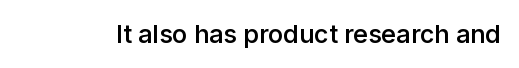
The image shows 25 px text type, upright; set normal letter spacing, not underlined.
